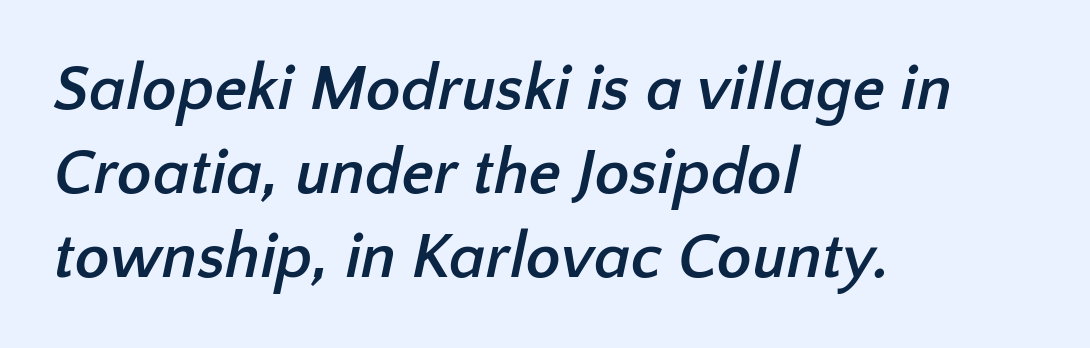
Q: Is the text bold? A: Yes.
Q: Is the typeface a serif or a sans-serif typeface? A: Sans-serif.
Q: Is the text underlined? A: No.
Q: How is the paragraph aligned? A: Left-aligned.
Q: Is the spacing between letters normal or unusually wide? A: Normal.
Q: Is the spacing between lines tight, normal or loose? A: Normal.
Q: Width (condensed, normal, or wide)? A: Normal.
Q: Stroke contrast? A: Low.
Q: x-height? A: Medium.
Q: Monospaced? A: No.
